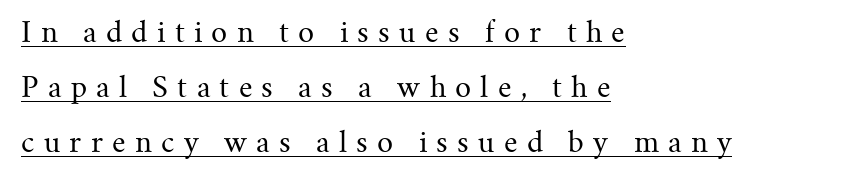
Q: Is the text bold? A: No.
Q: Is the text italic (slanted)? A: No, it is upright.
Q: Is the typeface a serif or a sans-serif typeface? A: Serif.
Q: Is the text underlined? A: Yes.
Q: How is the paragraph aligned? A: Left-aligned.
Q: Is the spacing between letters normal or unusually wide? A: Unusually wide.
Q: Is the spacing between lines tight, normal or loose? A: Loose.
Q: Width (condensed, normal, or wide)? A: Normal.
Q: Stroke contrast? A: Medium.
Q: x-height? A: Small.
Q: Monospaced? A: No.
